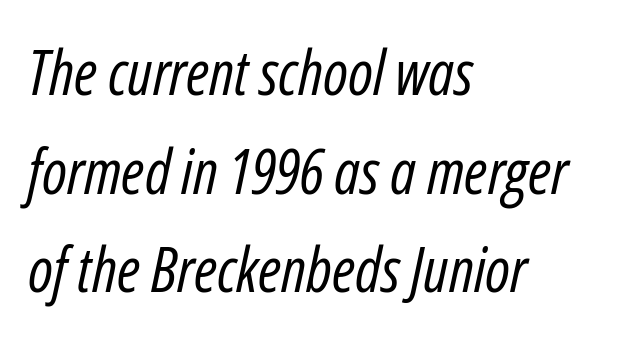
The image shows 62 px regular-weight, condensed type, italic (leaning right); set left-aligned, normal line spacing (1.59x), normal letter spacing, not underlined; low stroke contrast and a medium x-height.
